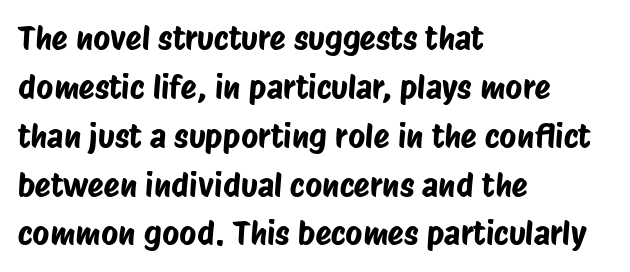
The image shows 33 px condensed sans-serif type; set left-aligned, normal line spacing (1.48x), normal letter spacing, not underlined; low stroke contrast and a large x-height.
